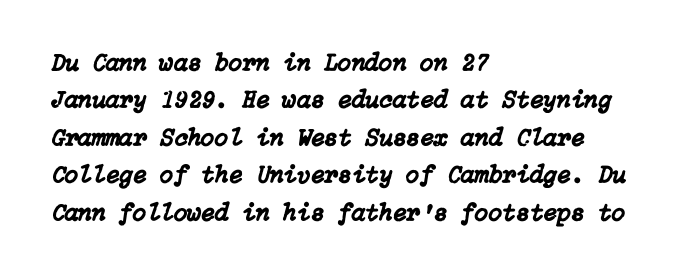
{"italic": "yes", "lean": "right", "slant_degrees": 15, "underline": "no", "align": "left", "line_spacing": "normal", "line_spacing_ratio": 1.5, "letter_spacing": "normal", "letter_spacing_em": 0.0, "glyph_px": 25}
